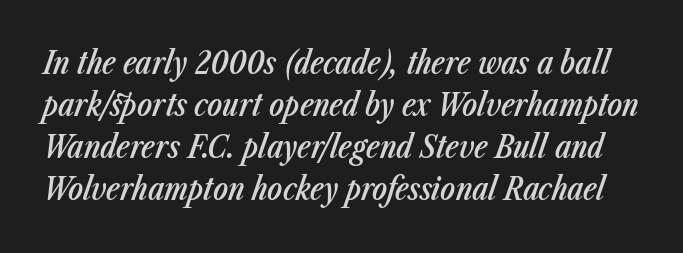
The image shows 31 px semibold, condensed type, italic (leaning right); set normal line spacing (1.36x), normal letter spacing, not underlined; low stroke contrast and a medium x-height.
